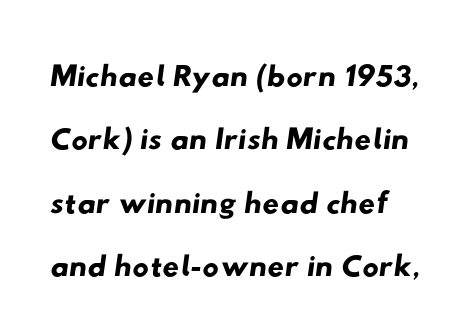
The image shows 46 px wide sans-serif type; set normal line spacing (1.38x), normal letter spacing, not underlined; low stroke contrast and a small x-height.
